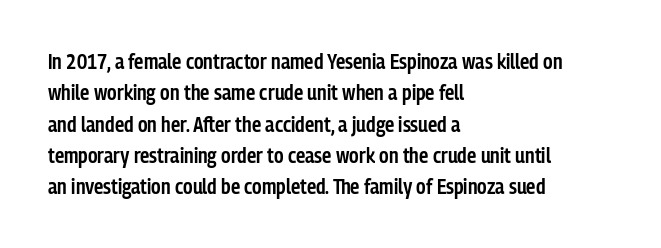
Q: Is the text bold? A: Semi-bold.
Q: Is the text italic (slanted)? A: No, it is upright.
Q: Is the text underlined? A: No.
Q: How is the paragraph aligned? A: Left-aligned.
Q: Is the spacing between letters normal or unusually wide? A: Normal.
Q: Is the spacing between lines tight, normal or loose? A: Normal.
